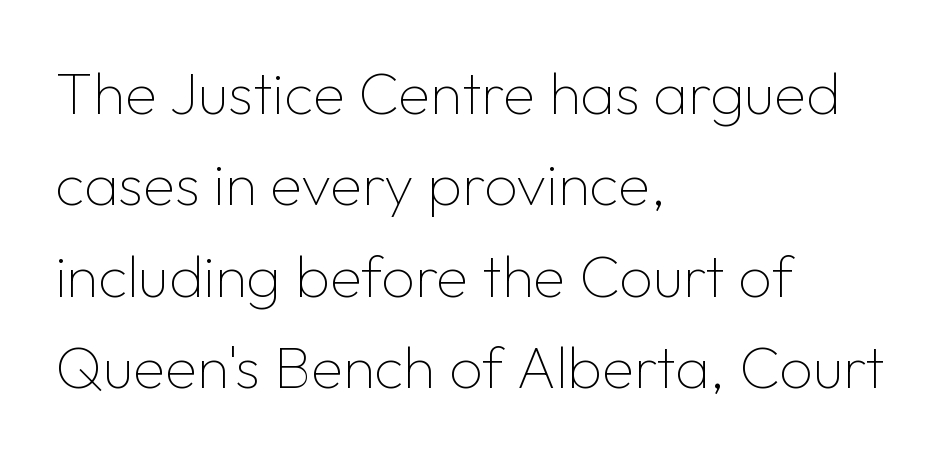
{"serif": "no", "italic": "no", "bold": "no", "weight": "thin", "width": "normal", "stroke_contrast": "low", "x_height": "medium", "monospaced": "no", "underline": "no", "align": "left", "line_spacing": "normal", "line_spacing_ratio": 1.55, "letter_spacing": "normal", "letter_spacing_em": 0.0, "glyph_px": 59}
